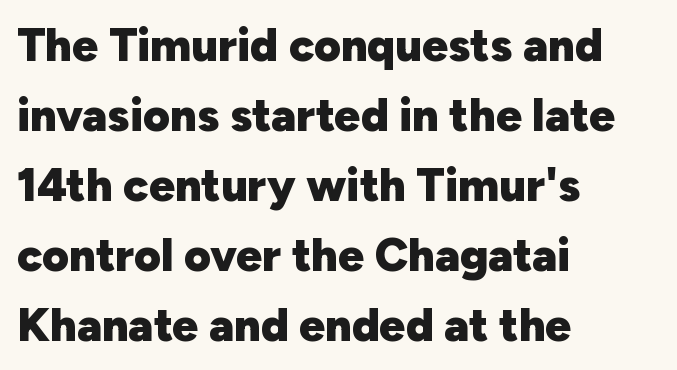
Q: Is the text bold? A: Yes.
Q: Is the text italic (slanted)? A: No, it is upright.
Q: Is the typeface a serif or a sans-serif typeface? A: Sans-serif.
Q: Is the text underlined? A: No.
Q: How is the paragraph aligned? A: Left-aligned.
Q: Is the spacing between letters normal or unusually wide? A: Normal.
Q: Is the spacing between lines tight, normal or loose? A: Normal.
Q: Width (condensed, normal, or wide)? A: Normal.
Q: Stroke contrast? A: Low.
Q: x-height? A: Medium.
Q: Monospaced? A: No.
